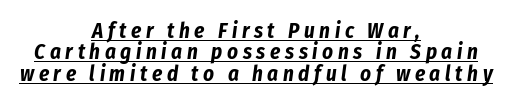
Q: Is the text bold? A: Yes.
Q: Is the text italic (slanted)? A: Yes, it leans right by about 8 degrees.
Q: Is the text underlined? A: Yes.
Q: How is the paragraph aligned? A: Centered.
Q: Is the spacing between letters normal or unusually wide? A: Unusually wide.
Q: Is the spacing between lines tight, normal or loose? A: Tight.
